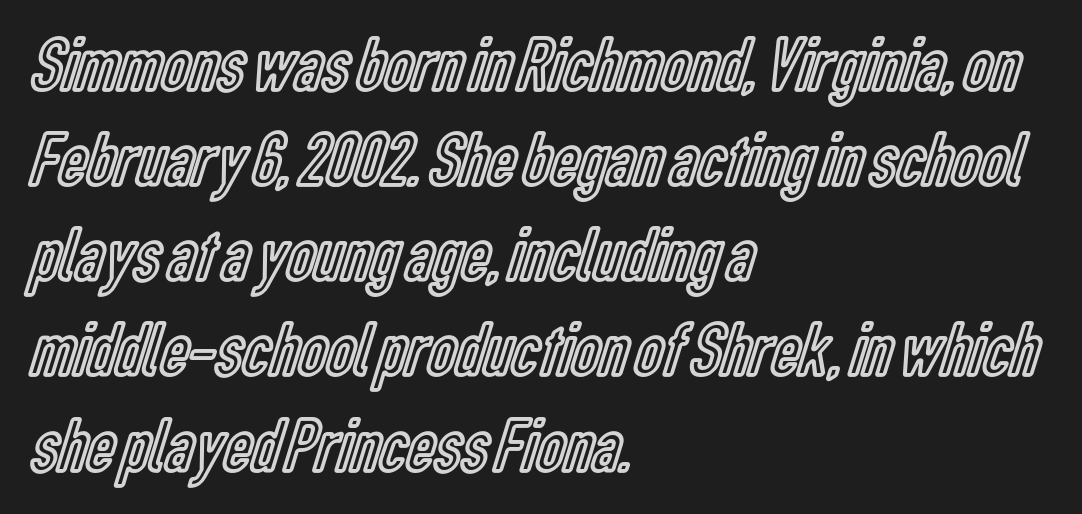
The image shows 78 px condensed type; set left-aligned, line spacing 1.22x, normal letter spacing, not underlined; a medium x-height.
